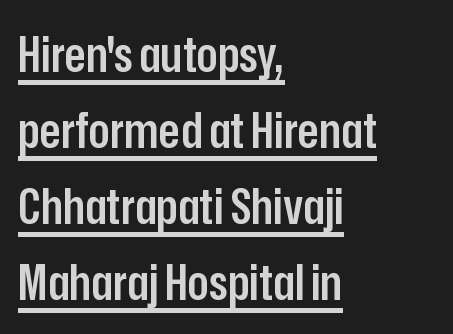
The lines are quadded left. Here the glyphs are tracked normally, forming tight word shapes. This sample uses an upright cut, with every glyph sitting square on the baseline. Emphasis is given by a line drawn under the lettering.
